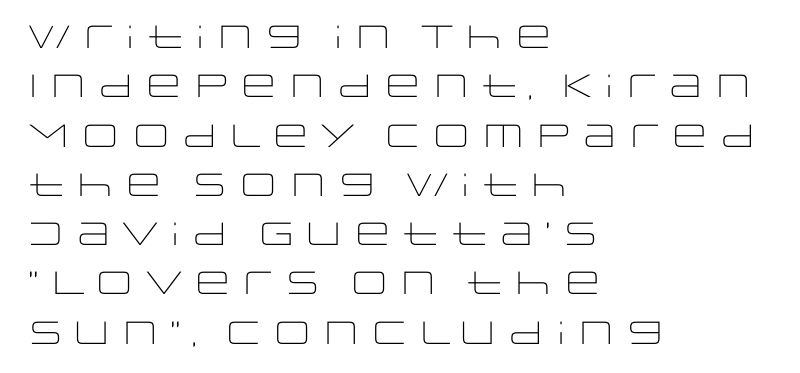
{"serif": "no", "italic": "no", "bold": "no", "weight": "light", "width": "wide", "stroke_contrast": "low", "x_height": "large", "monospaced": "no", "underline": "no", "align": "left", "line_spacing": "normal", "line_spacing_ratio": 1.54, "letter_spacing": "normal", "letter_spacing_em": 0.0, "glyph_px": 32}
